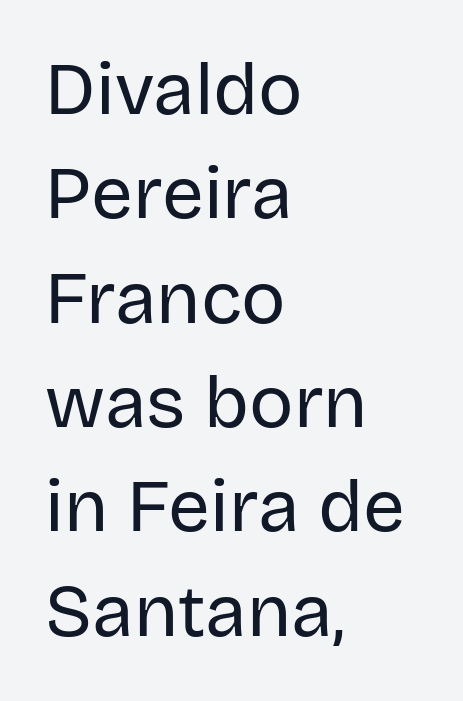
{"serif": "no", "italic": "no", "bold": "no", "weight": "regular", "width": "normal", "stroke_contrast": "low", "x_height": "large", "monospaced": "no", "underline": "no", "align": "left", "line_spacing": "normal", "line_spacing_ratio": 1.41, "letter_spacing": "normal", "letter_spacing_em": 0.0, "glyph_px": 74}
